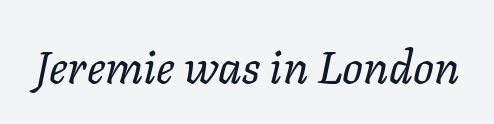
{"italic": "yes", "lean": "right", "slant_degrees": 11, "bold": "no", "weight": "regular", "width": "normal", "stroke_contrast": "low", "x_height": "medium", "monospaced": "no", "underline": "no", "letter_spacing": "normal", "letter_spacing_em": 0.0, "glyph_px": 46}
